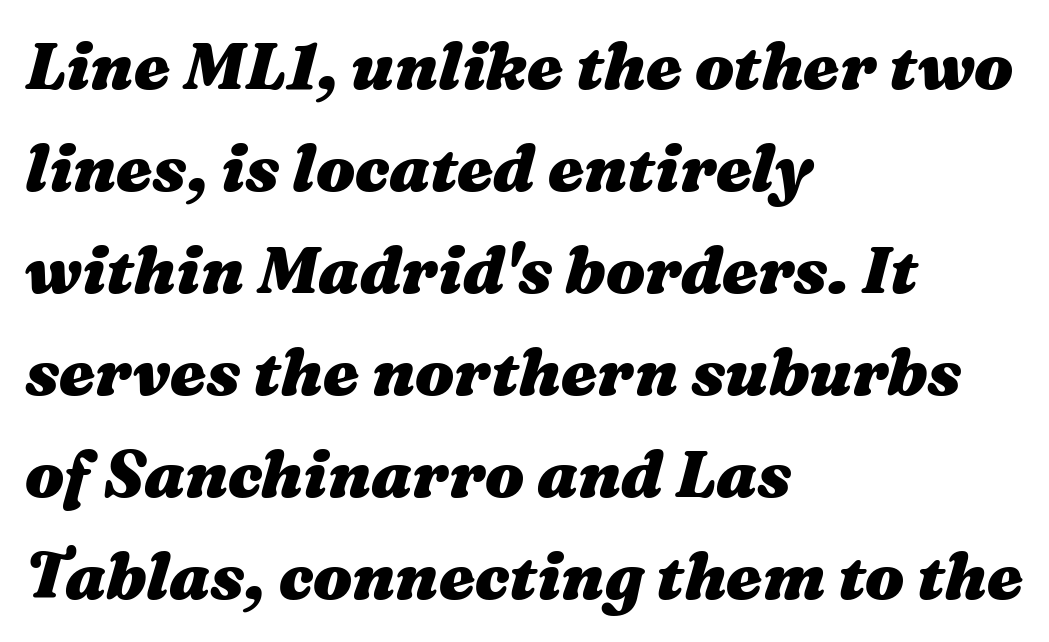
Q: Is the text bold? A: Yes.
Q: Is the text italic (slanted)? A: Yes, it leans right by about 16 degrees.
Q: Is the text underlined? A: No.
Q: How is the paragraph aligned? A: Left-aligned.
Q: Is the spacing between letters normal or unusually wide? A: Normal.
Q: Is the spacing between lines tight, normal or loose? A: Normal.
Q: Width (condensed, normal, or wide)? A: Wide.
Q: Stroke contrast? A: Medium.
Q: x-height? A: Medium.
Q: Monospaced? A: No.
